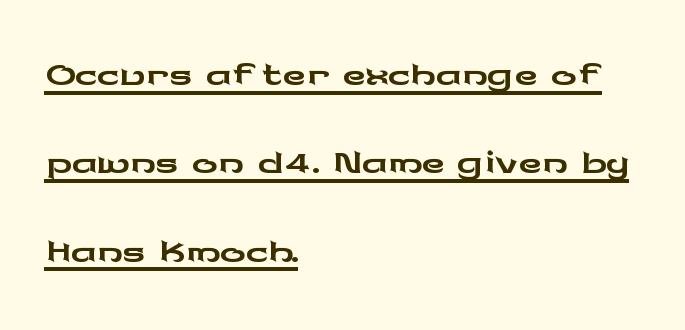
{"serif": "no", "italic": "no", "width": "wide", "stroke_contrast": "low", "x_height": "medium", "monospaced": "no", "underline": "yes", "align": "left", "line_spacing": "normal", "line_spacing_ratio": 1.38, "letter_spacing": "normal", "letter_spacing_em": 0.0, "glyph_px": 64}
